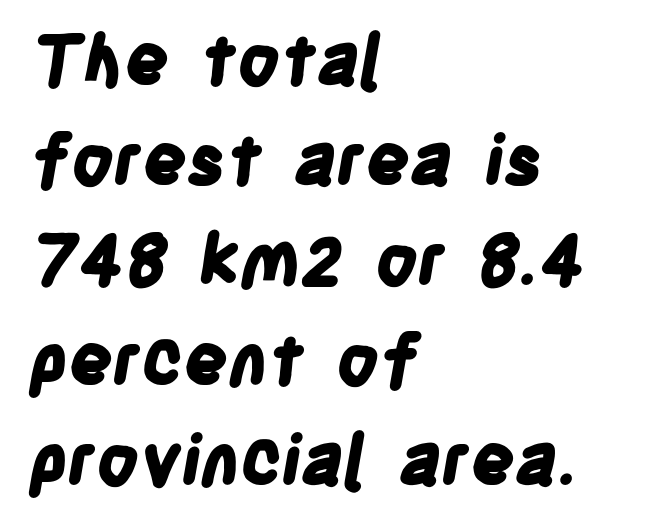
The image shows 69 px bold, condensed sans-serif type; set left-aligned, normal line spacing (1.45x), normal letter spacing, not underlined; low stroke contrast and a large x-height.
